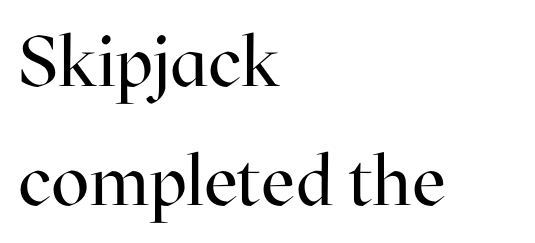
A typesetter would call this leading conventional body-copy spacing. Italic: no, the glyphs are upright roman. Are there feet on the stems? There are — it's a serif. Here the glyphs are tracked normally, forming tight word shapes. Underline: absent.
